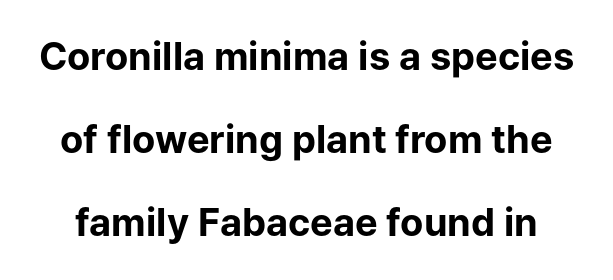
The image shows 38 px bold sans-serif type, upright; set loose line spacing (2.19x), normal letter spacing, not underlined; low stroke contrast and a medium x-height.
